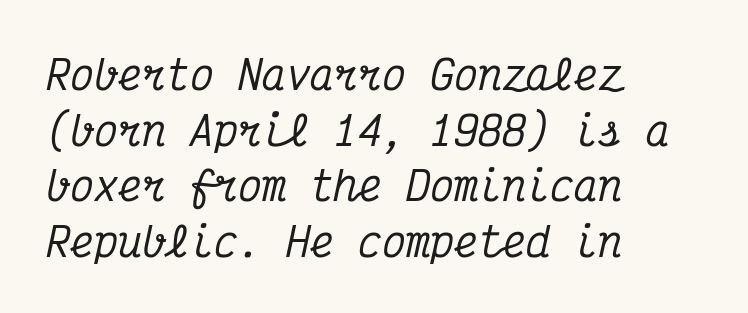
The image shows 40 px condensed serif type, italic (leaning right), monospaced; set left-aligned, normal line spacing (1.39x), normal letter spacing, not underlined; medium stroke contrast and a medium x-height.
